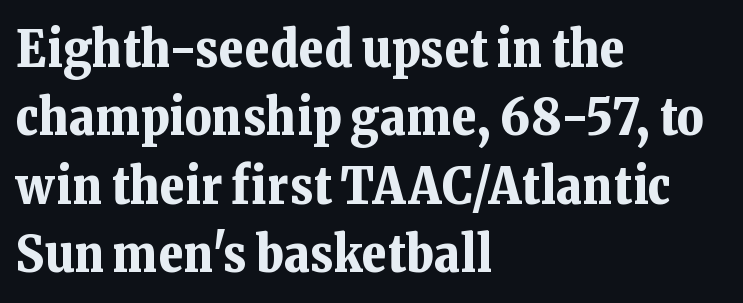
The image shows 51 px bold serif type, upright; set left-aligned, normal line spacing (1.34x), normal letter spacing, not underlined; low stroke contrast and a medium x-height.
